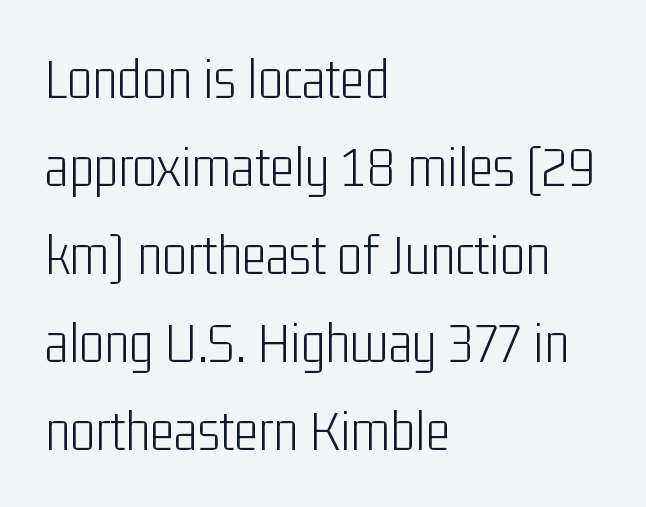
Q: Is the text bold? A: No.
Q: Is the text italic (slanted)? A: No, it is upright.
Q: Is the typeface a serif or a sans-serif typeface? A: Sans-serif.
Q: Is the text underlined? A: No.
Q: How is the paragraph aligned? A: Left-aligned.
Q: Is the spacing between letters normal or unusually wide? A: Normal.
Q: Is the spacing between lines tight, normal or loose? A: Normal.
Q: Width (condensed, normal, or wide)? A: Condensed.
Q: Stroke contrast? A: Low.
Q: x-height? A: Medium.
Q: Monospaced? A: No.
